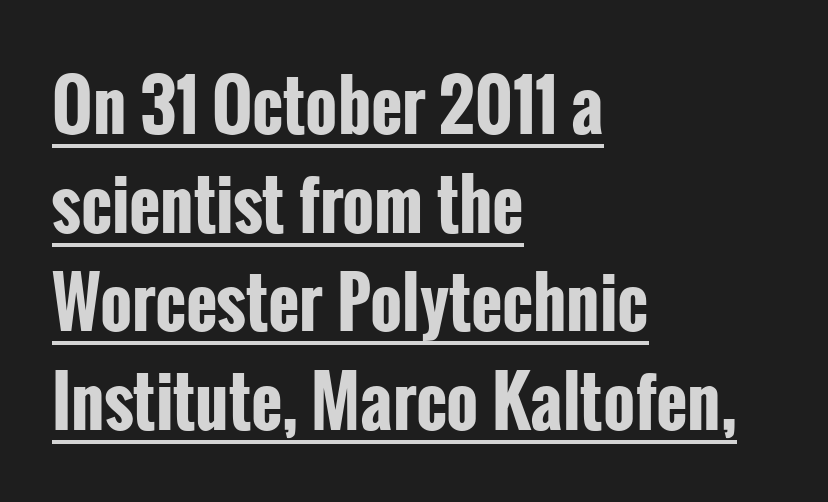
Inter-character spacing is left at the font's built-in metrics. This is the regular roman posture of the typeface. The rendering uses the underline text-decoration. Look at the bottom of the vertical strokes: they stop flat, with no serifs. Look at the stroke-to-counter ratio: heavy, a bold.
